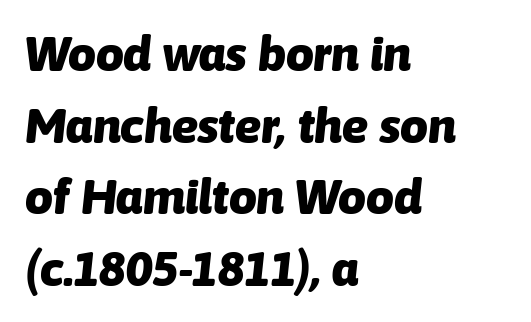
{"italic": "yes", "lean": "right", "slant_degrees": 6, "bold": "yes", "weight": "heavy", "width": "normal", "stroke_contrast": "low", "x_height": "medium", "monospaced": "no", "underline": "no", "align": "left", "line_spacing": "normal", "line_spacing_ratio": 1.46, "letter_spacing": "normal", "letter_spacing_em": 0.0, "glyph_px": 49}
